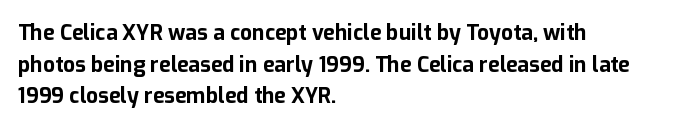
The image shows 21 px bold type, upright; set left-aligned, normal line spacing (1.51x), normal letter spacing, not underlined.
